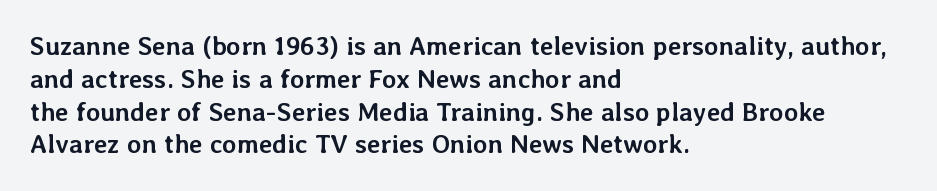
Reading down the column, the eye jumps a familiar distance to each next line. The passage shown is not underscored anywhere. Its strokes are broad and dark, the hallmark of bold type. Quick note: not italic, upright. Observe the ordinary spacing: letters are neighbours, not strangers. Line beginnings align vertically; line endings do not.
